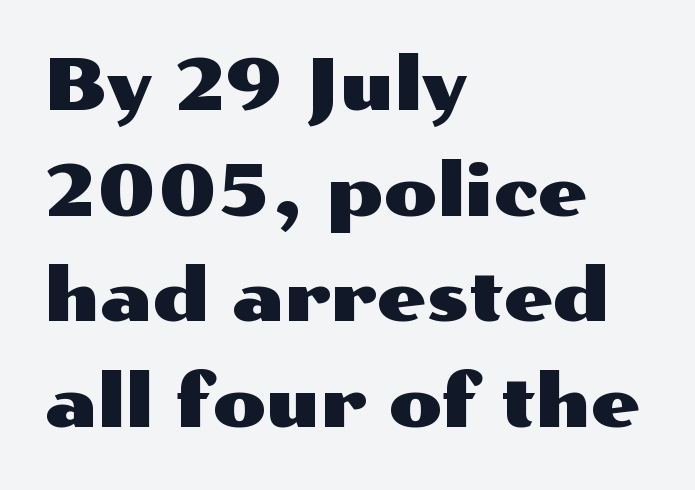
The zone under the glyphs is completely vacant. This sample is left-justified, so line endings fall wherever the words run out. Each word holds together tightly as a unit, with standard inter-letter gaps. Character widths vary here, with narrow letters taking less room than wide ones. Baseline-to-baseline distance is the conventional proportion of letter height.
